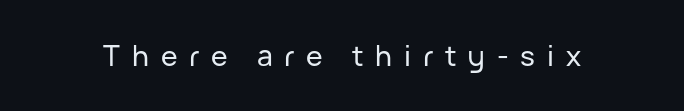
Q: Is the text italic (slanted)? A: No, it is upright.
Q: Is the typeface a serif or a sans-serif typeface? A: Sans-serif.
Q: Is the text underlined? A: No.
Q: Is the spacing between letters normal or unusually wide? A: Unusually wide.
Q: Width (condensed, normal, or wide)? A: Normal.
Q: Stroke contrast? A: Low.
Q: x-height? A: Medium.
Q: Monospaced? A: No.
